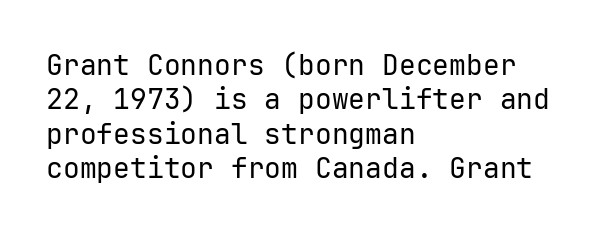
The image shows 28 px regular-weight sans-serif type, upright, monospaced; set left-aligned, line spacing 1.23x, normal letter spacing, not underlined; low stroke contrast and a medium x-height.
